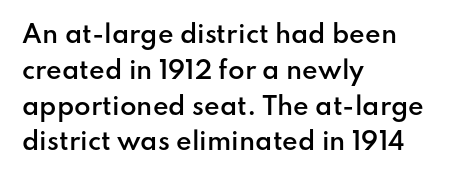
Q: Is the text bold? A: Semi-bold.
Q: Is the text italic (slanted)? A: No, it is upright.
Q: Is the text underlined? A: No.
Q: How is the paragraph aligned? A: Left-aligned.
Q: Is the spacing between letters normal or unusually wide? A: Normal.
Q: Is the spacing between lines tight, normal or loose? A: Normal.
